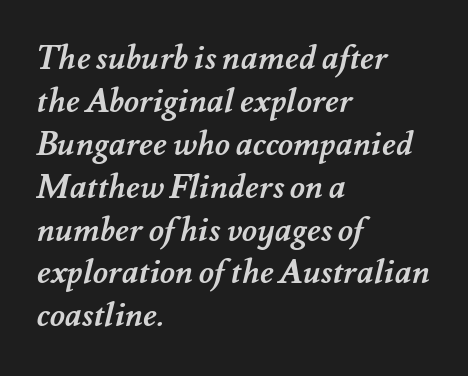
What stands out about the letter spacing? Nothing — it is the standard amount. A normal amount of white space separates one row of letters from the next. One-word summary of the alignment: left. As a designer I'd log this as weight 700, bold. Rule under the text: the space is simply empty. Here the designer chose a conventional face with non-uniform glyph widths.
